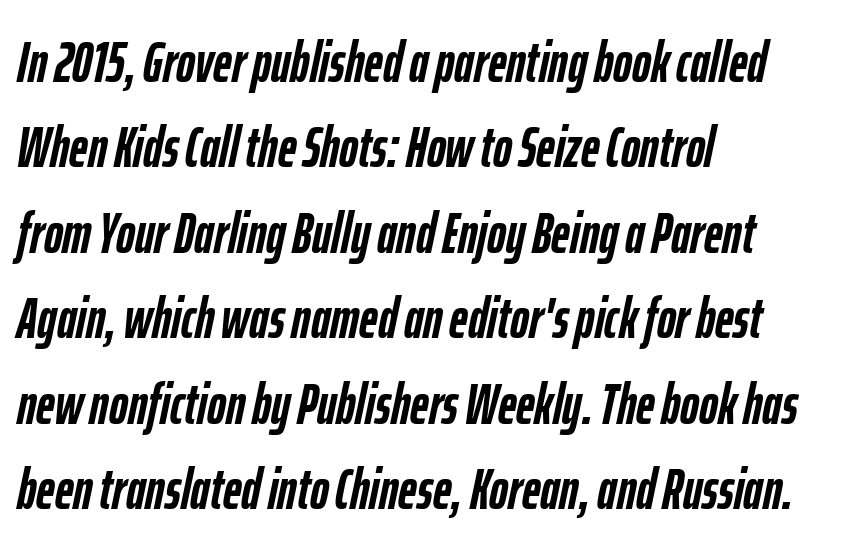
Leading: standard. Honestly, there is no underline to notice here at all. I'd describe the lettering as bold — thick and assertive. Compared with ordinary roman type, these characters are visibly tilted. Is this a fixed-width face? No — the glyphs have proportional, varying widths. The passage shown has conventional tracking throughout.
